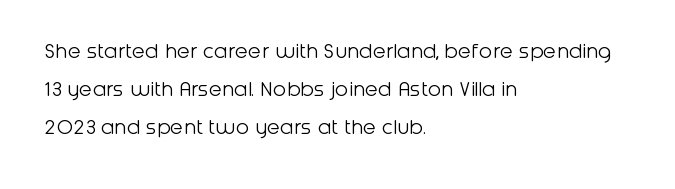
{"italic": "no", "bold": "no", "underline": "no", "align": "left", "line_spacing": "normal", "line_spacing_ratio": 1.58, "letter_spacing": "normal", "letter_spacing_em": 0.0, "glyph_px": 24}
